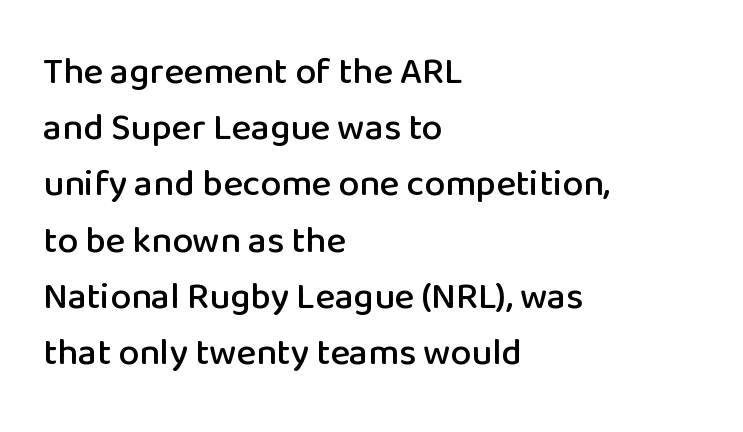
The image shows 37 px sans-serif type, upright; set left-aligned, normal line spacing (1.52x), normal letter spacing, not underlined; low stroke contrast and a medium x-height.
